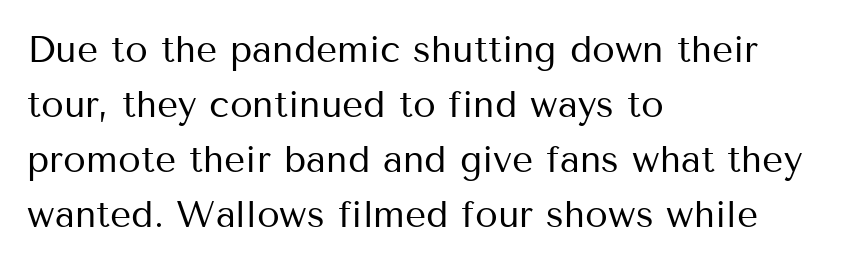
The image shows 37 px regular-weight sans-serif type, upright; set left-aligned, normal line spacing (1.49x), normal letter spacing, not underlined; medium stroke contrast and a medium x-height.
